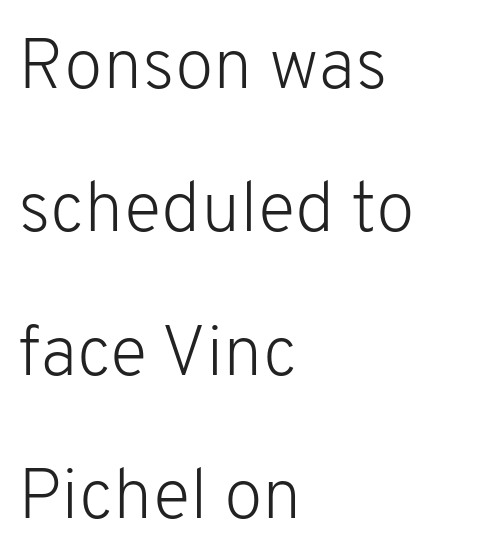
The image shows 71 px light sans-serif type, upright; set left-aligned, loose line spacing (2.02x), normal letter spacing, not underlined; low stroke contrast and a medium x-height.
